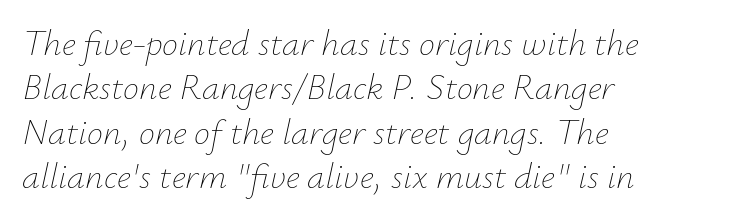
The image shows 36 px thin type, italic (leaning right); set left-aligned, line spacing 1.23x, normal letter spacing, not underlined; low stroke contrast and a small x-height.
